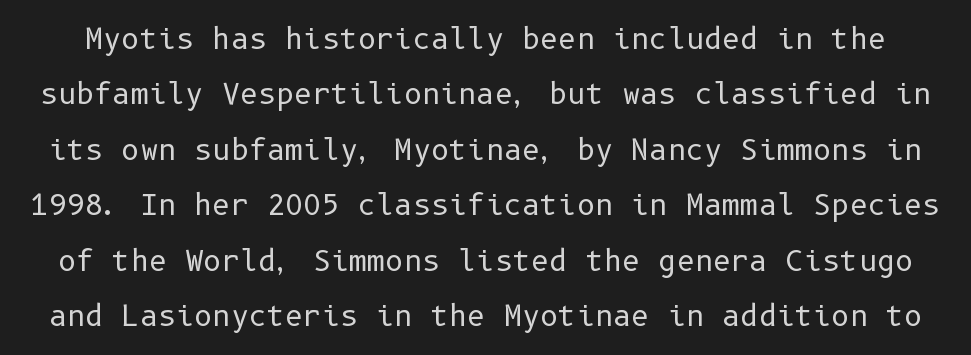
Rule under the text: the space is simply empty. Serif or sans? Sans — the stroke terminals are bare. Observe the ordinary spacing: letters are neighbours, not strangers. This sample trades compactness for vertical openness between lines. Counters stay open thanks to moderate or lighter strokes. Upright lettering throughout.
